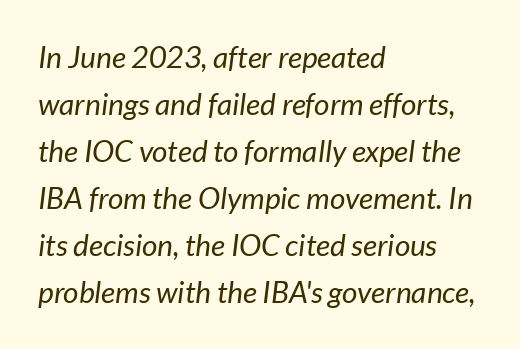
Q: Is the text bold? A: No.
Q: Is the text italic (slanted)? A: Yes, it leans right by about 7 degrees.
Q: Is the text underlined? A: No.
Q: How is the paragraph aligned? A: Left-aligned.
Q: Is the spacing between letters normal or unusually wide? A: Normal.
Q: Is the spacing between lines tight, normal or loose? A: Normal.
Q: Width (condensed, normal, or wide)? A: Normal.
Q: Stroke contrast? A: Low.
Q: x-height? A: Medium.
Q: Monospaced? A: No.
